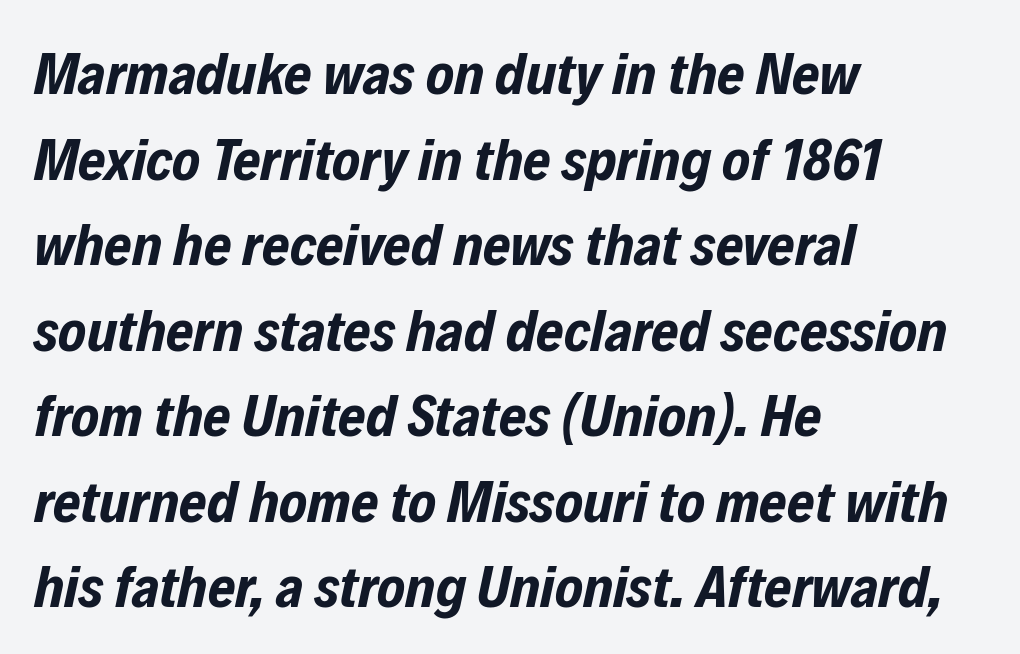
Q: Is the text bold? A: Yes.
Q: Is the text italic (slanted)? A: Yes, it leans right by about 12 degrees.
Q: Is the text underlined? A: No.
Q: How is the paragraph aligned? A: Left-aligned.
Q: Is the spacing between letters normal or unusually wide? A: Normal.
Q: Is the spacing between lines tight, normal or loose? A: Normal.
Q: Width (condensed, normal, or wide)? A: Condensed.
Q: Stroke contrast? A: Low.
Q: x-height? A: Medium.
Q: Monospaced? A: No.
